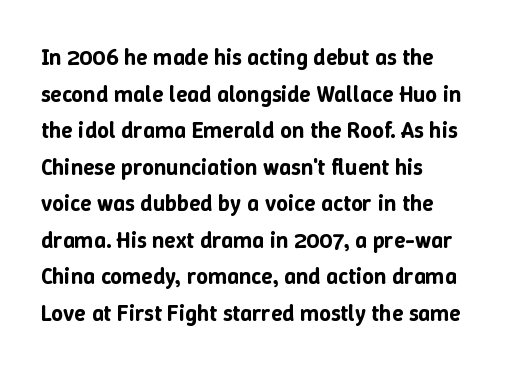
Q: Is the text italic (slanted)? A: No, it is upright.
Q: Is the text underlined? A: No.
Q: How is the paragraph aligned? A: Left-aligned.
Q: Is the spacing between letters normal or unusually wide? A: Normal.
Q: Is the spacing between lines tight, normal or loose? A: Normal.
